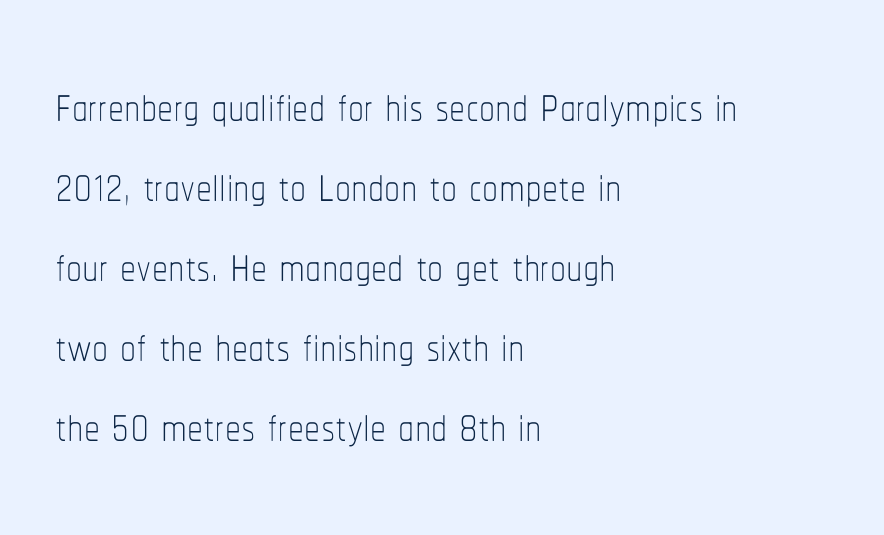
{"italic": "no", "bold": "no", "weight": "thin", "width": "condensed", "stroke_contrast": "low", "x_height": "medium", "monospaced": "no", "underline": "no", "align": "left", "line_spacing": "normal", "line_spacing_ratio": 1.25, "letter_spacing": "normal", "letter_spacing_em": 0.0, "glyph_px": 64}
